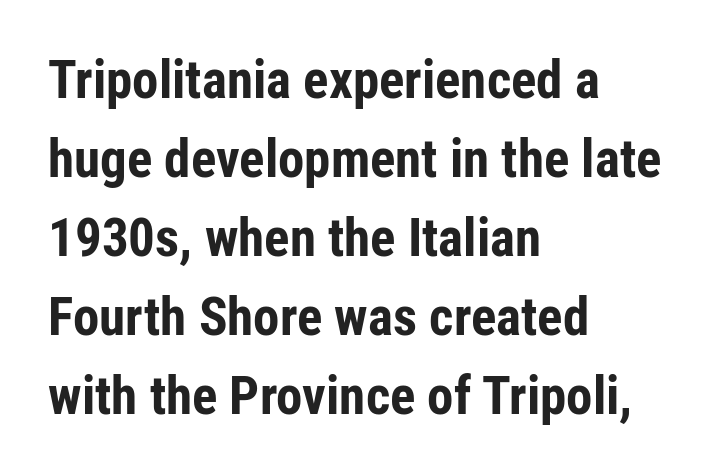
Q: Is the text bold? A: Yes.
Q: Is the text italic (slanted)? A: No, it is upright.
Q: Is the typeface a serif or a sans-serif typeface? A: Sans-serif.
Q: Is the text underlined? A: No.
Q: How is the paragraph aligned? A: Left-aligned.
Q: Is the spacing between letters normal or unusually wide? A: Normal.
Q: Is the spacing between lines tight, normal or loose? A: Normal.
Q: Width (condensed, normal, or wide)? A: Condensed.
Q: Stroke contrast? A: Low.
Q: x-height? A: Medium.
Q: Monospaced? A: No.
